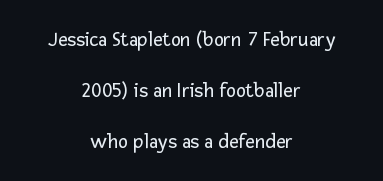
The image shows 21 px text type, upright; set centered, loose line spacing (2.42x), normal letter spacing, not underlined.
